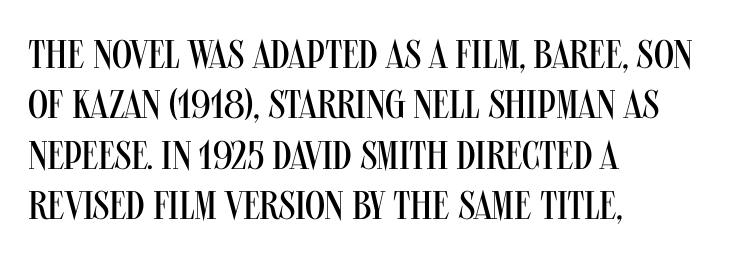
The specimen omits any rule beneath the text block's lines. Caption: face not bold, strokes unweighted. In terms of posture, this sample is upright. The passage shown is typed in a proportional face where columns would drift. This rendering leaves character spacing at its baseline value.
